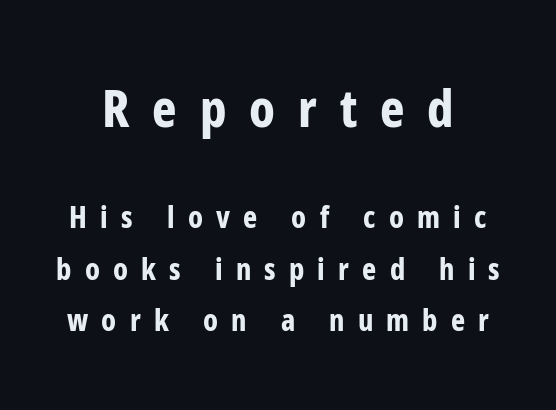
The image shows 52 px bold, condensed sans-serif type, upright; set line spacing 1.72x, unusually wide letter spacing (+0.44 em), not underlined; the first (top) block is 1.73x larger; low stroke contrast and a medium x-height.
